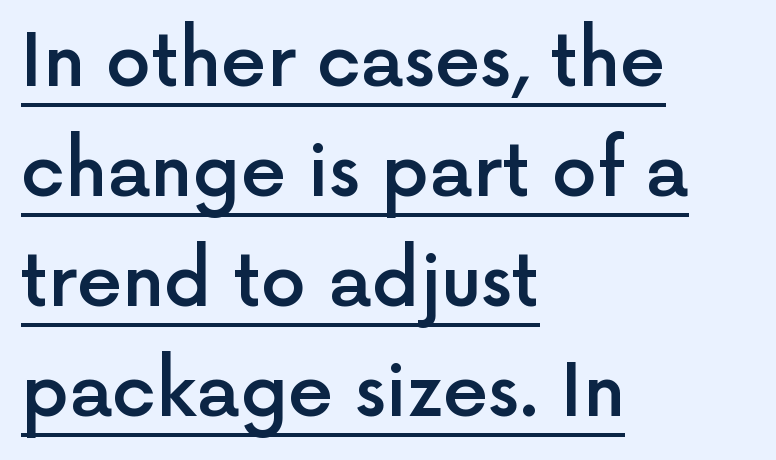
Q: Is the text bold? A: Semi-bold.
Q: Is the text italic (slanted)? A: No, it is upright.
Q: Is the typeface a serif or a sans-serif typeface? A: Sans-serif.
Q: Is the text underlined? A: Yes.
Q: How is the paragraph aligned? A: Left-aligned.
Q: Is the spacing between letters normal or unusually wide? A: Normal.
Q: Is the spacing between lines tight, normal or loose? A: Normal.
Q: Width (condensed, normal, or wide)? A: Normal.
Q: x-height? A: Medium.
Q: Monospaced? A: No.
